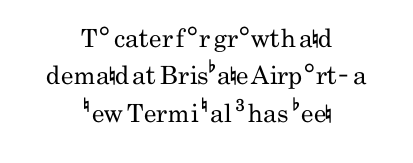
{"italic": "no", "bold": "no", "underline": "no", "align": "center", "line_spacing": "normal", "line_spacing_ratio": 1.5, "letter_spacing": "normal", "letter_spacing_em": 0.0, "glyph_px": 25}
